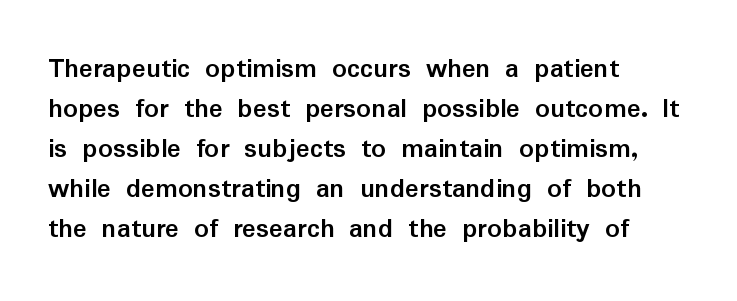
Q: Is the text bold? A: Yes.
Q: Is the text italic (slanted)? A: No, it is upright.
Q: Is the typeface a serif or a sans-serif typeface? A: Sans-serif.
Q: Is the text underlined? A: No.
Q: How is the paragraph aligned? A: Left-aligned.
Q: Is the spacing between letters normal or unusually wide? A: Normal.
Q: Is the spacing between lines tight, normal or loose? A: Normal.
Q: Width (condensed, normal, or wide)? A: Normal.
Q: Stroke contrast? A: Low.
Q: x-height? A: Medium.
Q: Monospaced? A: No.
